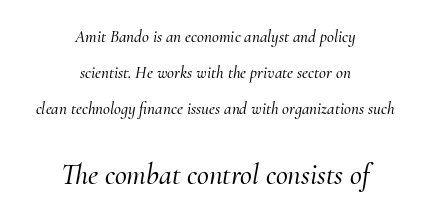
{"serif": "yes", "italic": "yes", "lean": "right", "slant_degrees": 10, "width": "normal", "stroke_contrast": "medium", "x_height": "small", "monospaced": "no", "underline": "no", "align": "center", "line_spacing": "loose", "line_spacing_ratio": 2.12, "letter_spacing": "normal", "letter_spacing_em": 0.0, "larger_block": "second", "size_ratio": 1.71, "glyph_px": 29}
